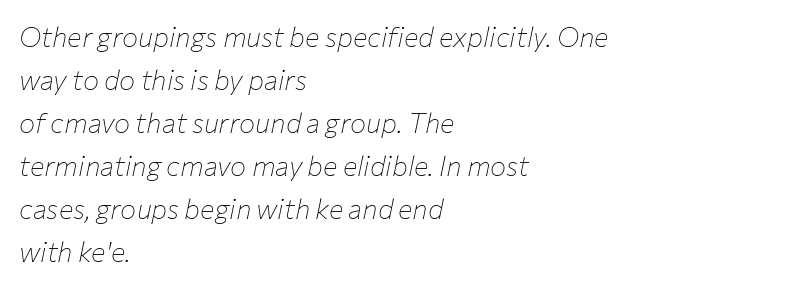
Q: Is the text bold? A: No.
Q: Is the text italic (slanted)? A: Yes, it leans right by about 12 degrees.
Q: Is the text underlined? A: No.
Q: How is the paragraph aligned? A: Left-aligned.
Q: Is the spacing between letters normal or unusually wide? A: Normal.
Q: Is the spacing between lines tight, normal or loose? A: Normal.
